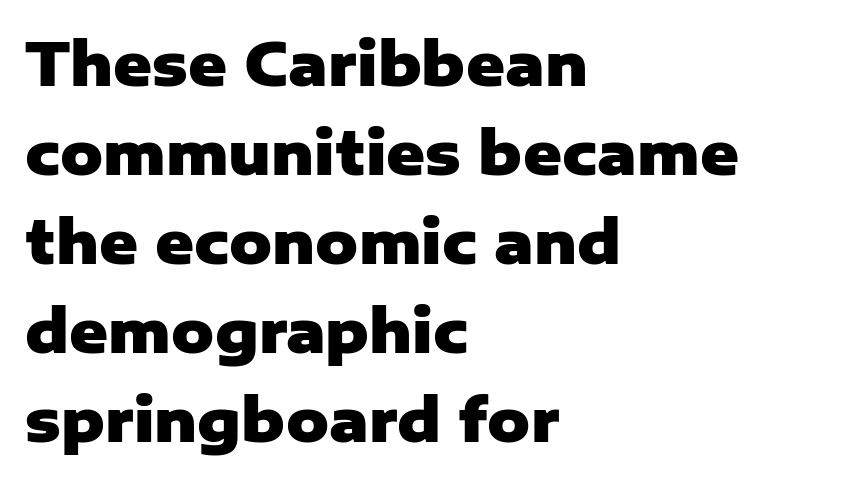
Q: Is the text bold? A: Yes.
Q: Is the text italic (slanted)? A: No, it is upright.
Q: Is the typeface a serif or a sans-serif typeface? A: Sans-serif.
Q: Is the text underlined? A: No.
Q: How is the paragraph aligned? A: Left-aligned.
Q: Is the spacing between letters normal or unusually wide? A: Normal.
Q: Is the spacing between lines tight, normal or loose? A: Normal.
Q: Width (condensed, normal, or wide)? A: Normal.
Q: Stroke contrast? A: Low.
Q: x-height? A: Medium.
Q: Monospaced? A: No.
